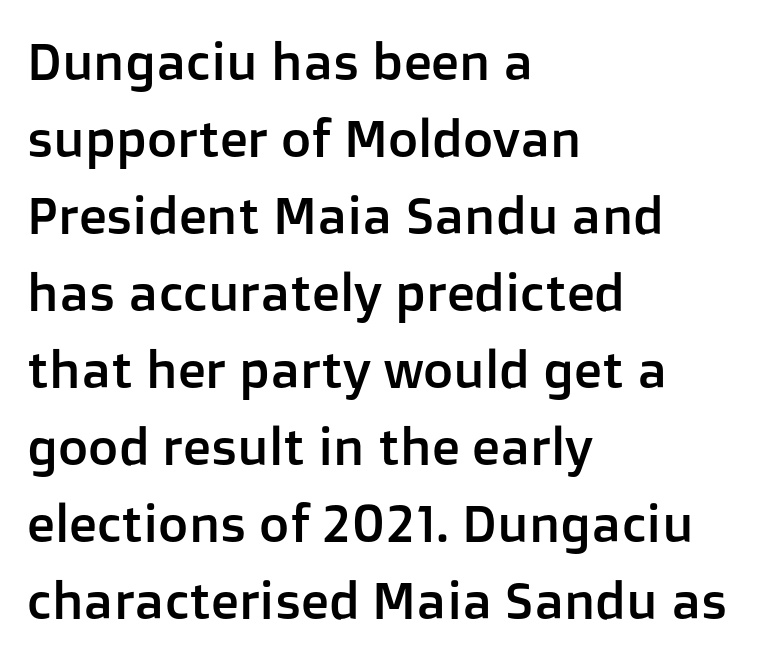
The image shows 52 px sans-serif type, upright; set left-aligned, normal line spacing (1.48x), normal letter spacing, not underlined; low stroke contrast and a medium x-height.
